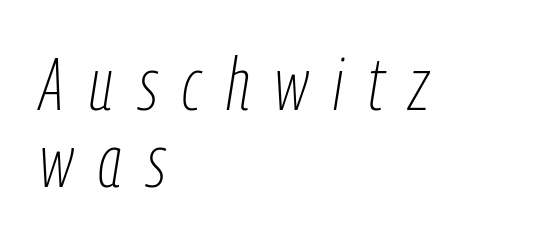
Q: Is the text bold? A: No.
Q: Is the text italic (slanted)? A: Yes, it leans right by about 9 degrees.
Q: Is the text underlined? A: No.
Q: How is the paragraph aligned? A: Left-aligned.
Q: Is the spacing between letters normal or unusually wide? A: Unusually wide.
Q: Is the spacing between lines tight, normal or loose? A: Tight.
Q: Width (condensed, normal, or wide)? A: Condensed.
Q: Stroke contrast? A: Low.
Q: x-height? A: Medium.
Q: Monospaced? A: No.
